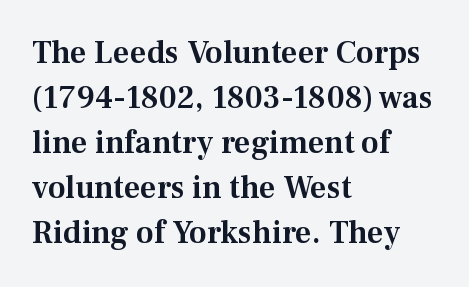
The rendering anchors every line to the left-hand side. Observe the serifs anchoring each vertical stroke in this sample. Standard letterfit; no display-style spreading of the glyphs. The font's upright variant was chosen for this text.
